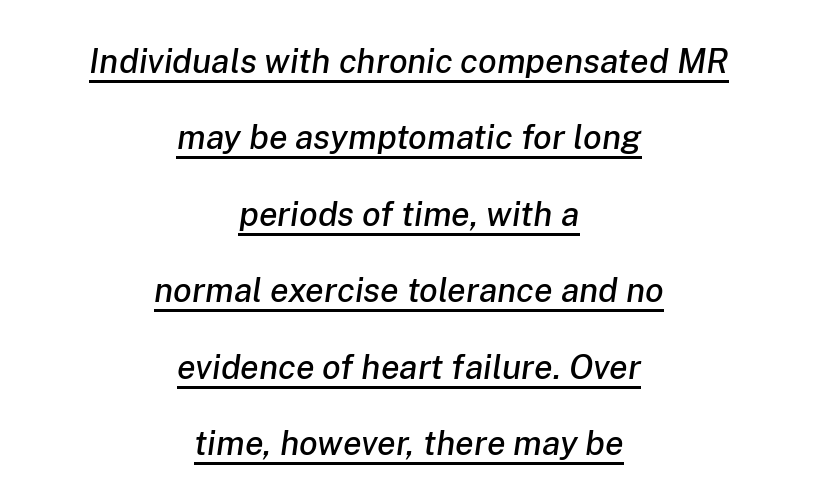
Q: Is the text italic (slanted)? A: Yes, it leans right by about 8 degrees.
Q: Is the text underlined? A: Yes.
Q: How is the paragraph aligned? A: Centered.
Q: Is the spacing between letters normal or unusually wide? A: Normal.
Q: Is the spacing between lines tight, normal or loose? A: Loose.
Q: Width (condensed, normal, or wide)? A: Normal.
Q: Stroke contrast? A: Low.
Q: x-height? A: Medium.
Q: Monospaced? A: No.
